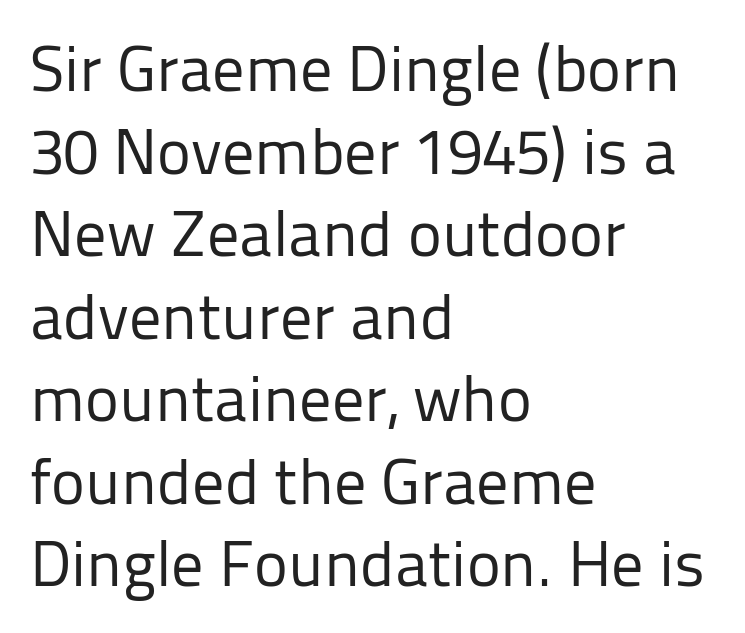
The image shows 64 px regular-weight sans-serif type, upright; set left-aligned, normal line spacing (1.29x), normal letter spacing, not underlined; low stroke contrast and a medium x-height.
